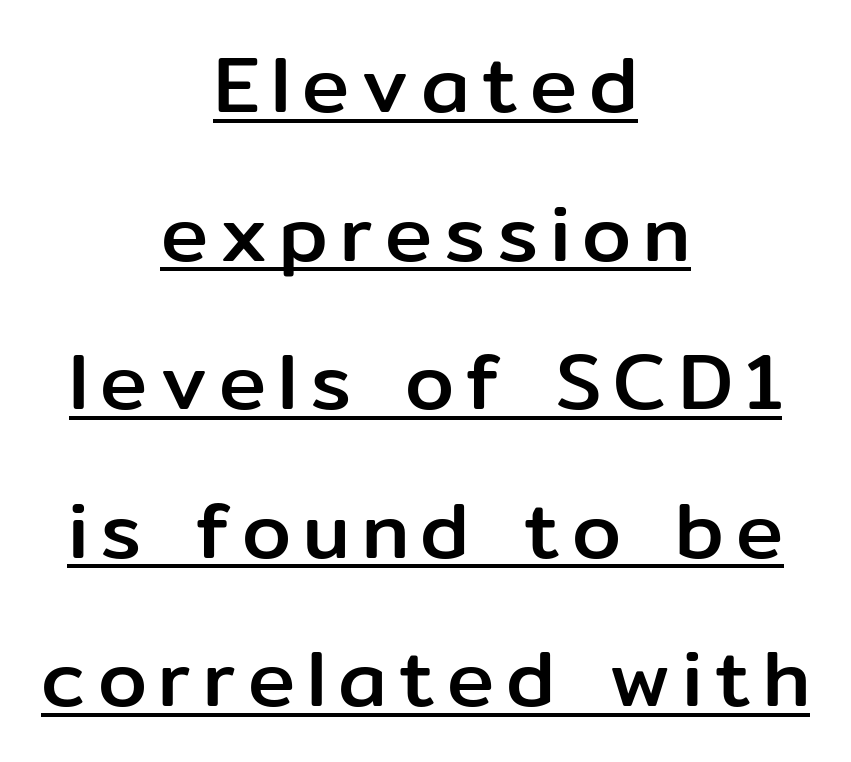
The image shows 79 px sans-serif type, upright; set centered, line spacing 1.88x, underlined; low stroke contrast and a medium x-height.
